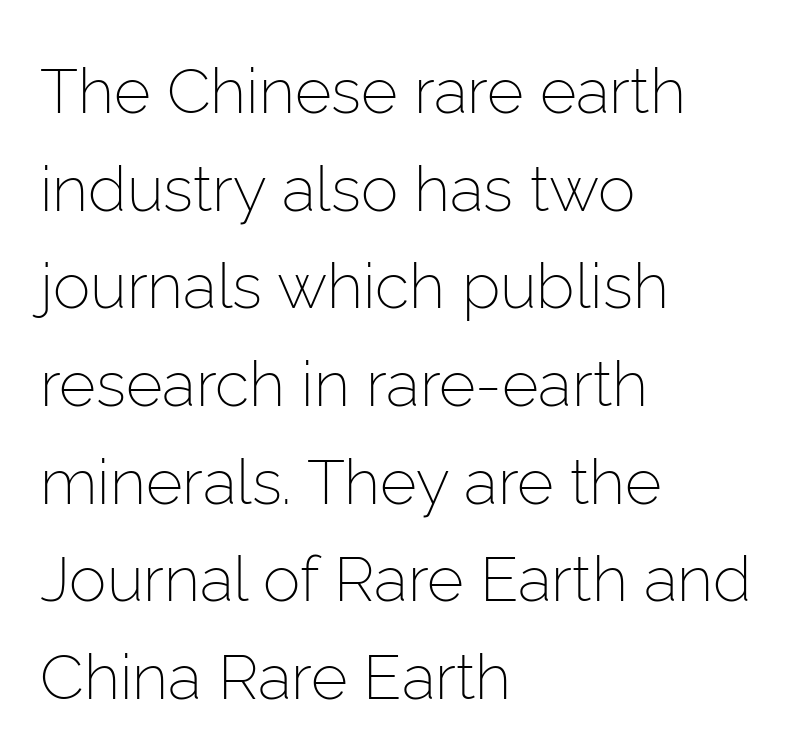
What stands out about the letter spacing? Nothing — it is the standard amount. Think standard paragraph weight, or any step lighter than that. When letters stand straight like this, we call the style roman or upright. No word sits above an underline. A sans-serif font was chosen for this passage. The rendering anchors every line to the left-hand side.
